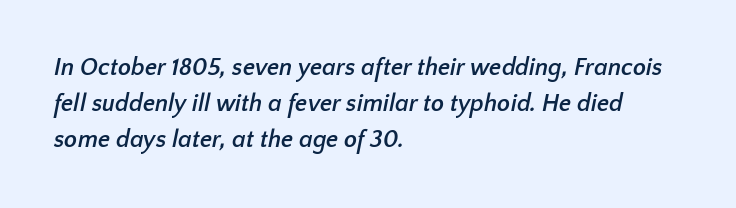
Where is the straight margin? On the left. Typographic density is high because the face is bold. Each new line begins a customary step beneath the previous one. This rendering leaves character spacing at its baseline value.
